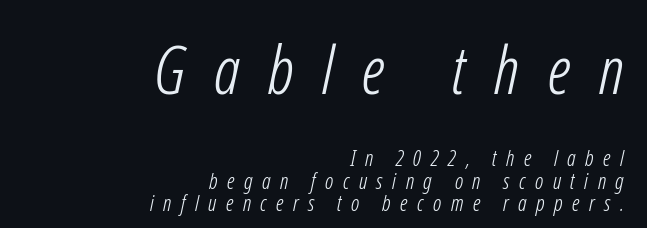
{"serif": "no", "bold": "no", "weight": "light", "width": "condensed", "stroke_contrast": "low", "x_height": "medium", "monospaced": "no", "underline": "no", "align": "right", "line_spacing": "tight", "line_spacing_ratio": 1.01, "letter_spacing": "wide", "letter_spacing_em": 0.43, "larger_block": "first", "size_ratio": 3.0, "glyph_px": 66}
